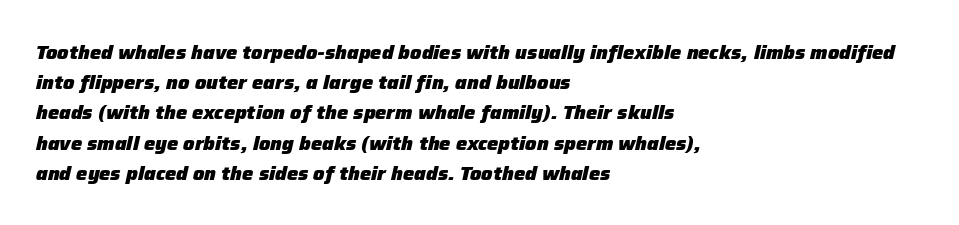
Q: Is the text bold? A: Yes.
Q: Is the text italic (slanted)? A: Yes, it leans right by about 12 degrees.
Q: Is the text underlined? A: No.
Q: How is the paragraph aligned? A: Left-aligned.
Q: Is the spacing between letters normal or unusually wide? A: Normal.
Q: Is the spacing between lines tight, normal or loose? A: Normal.
